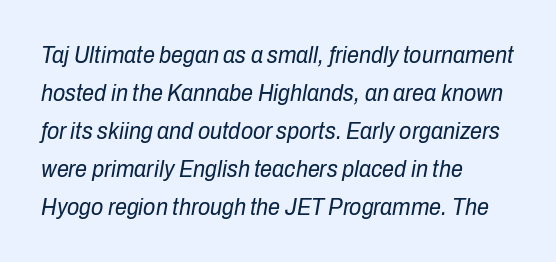
Q: Is the text bold? A: No.
Q: Is the text italic (slanted)? A: Yes, it leans right by about 10 degrees.
Q: Is the text underlined? A: No.
Q: How is the paragraph aligned? A: Left-aligned.
Q: Is the spacing between letters normal or unusually wide? A: Normal.
Q: Is the spacing between lines tight, normal or loose? A: Normal.
